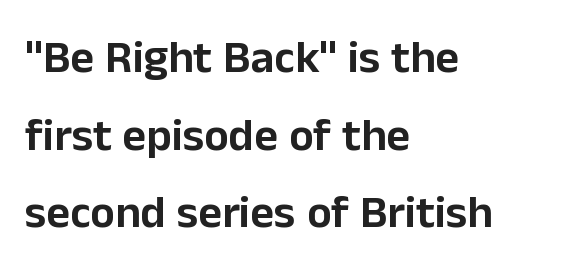
{"serif": "no", "italic": "no", "width": "normal", "stroke_contrast": "low", "x_height": "medium", "monospaced": "no", "underline": "no", "align": "left", "line_spacing": "normal", "line_spacing_ratio": 1.69, "letter_spacing": "normal", "letter_spacing_em": 0.0, "glyph_px": 46}
